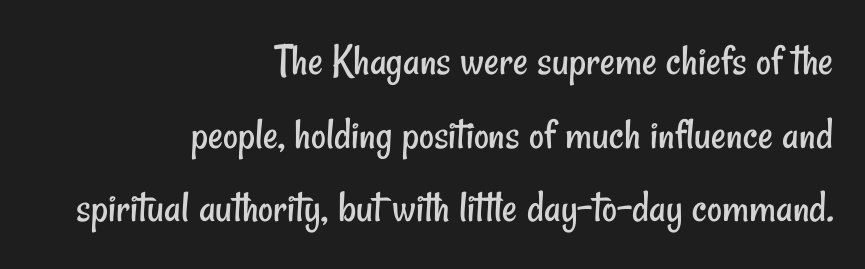
{"serif": "no", "bold": "no", "weight": "regular", "width": "condensed", "stroke_contrast": "low", "x_height": "small", "monospaced": "no", "underline": "no", "align": "right", "line_spacing": "normal", "line_spacing_ratio": 1.6, "letter_spacing": "normal", "letter_spacing_em": 0.0, "glyph_px": 46}
